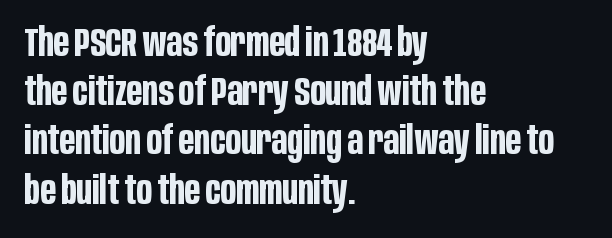
Letterform terminals end flat and unadorned throughout the passage. When letters stand straight like this, we call the style roman or upright. Layout note: lines flush left. Strokes here are thick enough to call this a true bold. Letter spacing: default.
